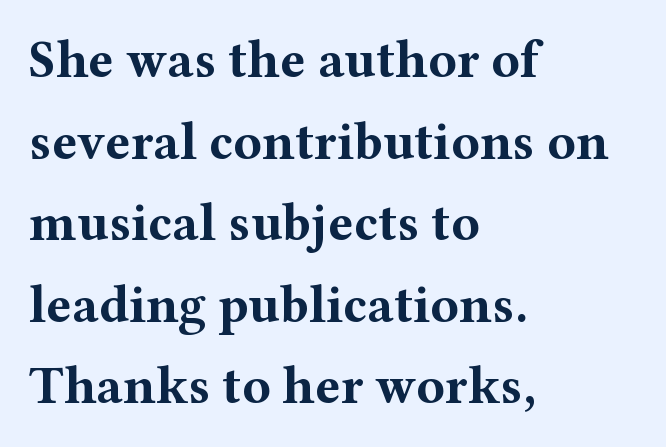
Regarding leading, the lines here are spaced in the standard way. Letter spacing: default. The area under the type is left untouched. Strong, thick strokes mark this as bold type. Spacing verdict: proportional, widths tailored to each character.
